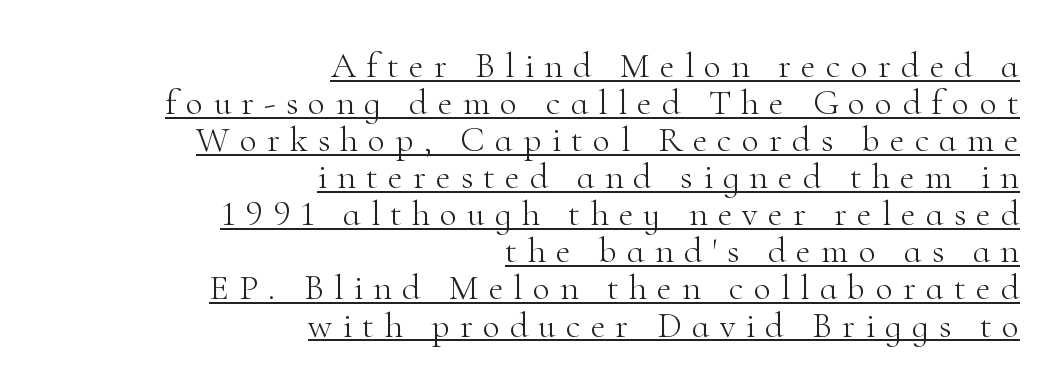
Do the letters lean? They stand straight. Yep, those are serifs on the letters. Underlined type. The paragraph shown leans on its right margin. What's the leading like? Squeezed, with rows nearly overlapping. No extra ink here — the face is not bold.
